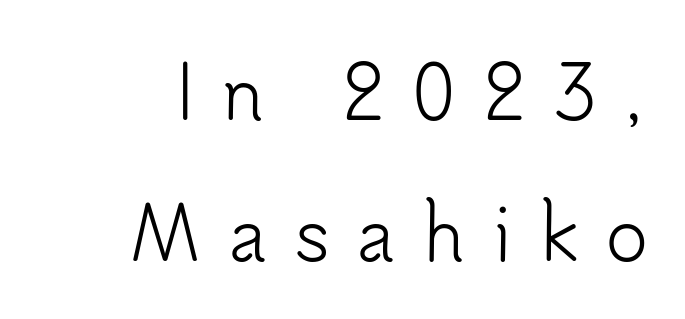
The font is comparable to plain body text, perhaps lighter. Each new line begins a long way beneath the previous one. This is roman type, the default non-slanted kind. To sum up the face: it is a sans, with no serifs. The lines are quadded right. The passage shown is not underscored anywhere.
